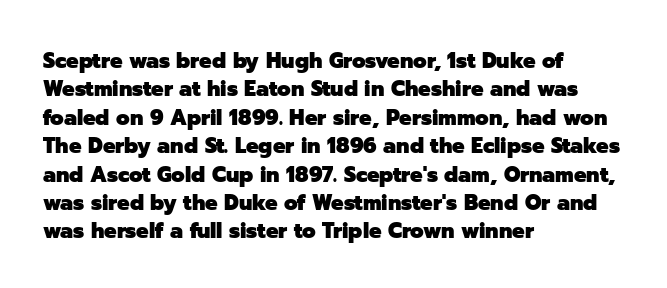
{"italic": "no", "bold": "yes", "underline": "no", "align": "left", "line_spacing": "normal", "line_spacing_ratio": 1.29, "letter_spacing": "normal", "letter_spacing_em": 0.0, "glyph_px": 22}
